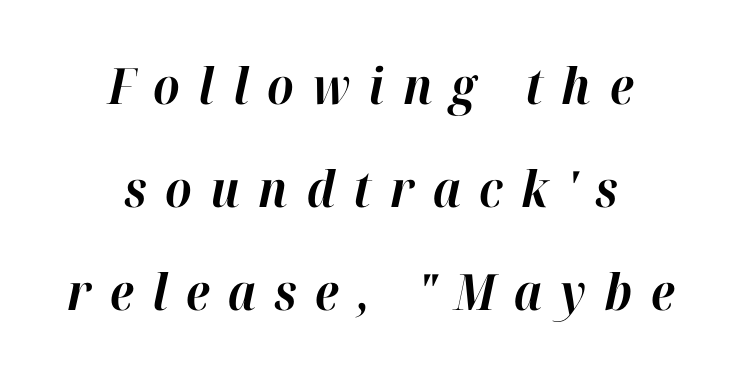
{"italic": "yes", "lean": "right", "slant_degrees": 12, "bold": "yes", "weight": "bold", "width": "normal", "stroke_contrast": "high", "x_height": "medium", "monospaced": "no", "underline": "no", "align": "center", "line_spacing": "loose", "line_spacing_ratio": 2.06, "letter_spacing": "wide", "letter_spacing_em": 0.37, "glyph_px": 50}
